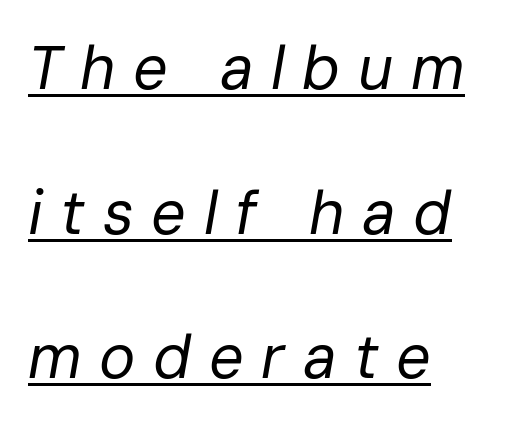
{"italic": "yes", "lean": "right", "slant_degrees": 10, "bold": "no", "weight": "regular", "width": "normal", "stroke_contrast": "low", "x_height": "medium", "monospaced": "no", "underline": "yes", "align": "left", "line_spacing": "loose", "line_spacing_ratio": 2.37, "letter_spacing": "wide", "letter_spacing_em": 0.29, "glyph_px": 61}
